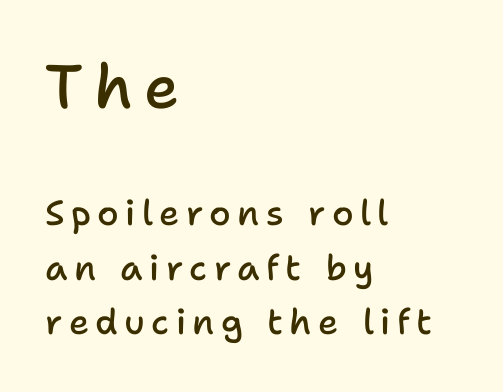
{"serif": "no", "italic": "no", "bold": "semi", "weight": "semibold", "width": "normal", "stroke_contrast": "low", "x_height": "medium", "monospaced": "no", "underline": "no", "align": "left", "line_spacing": "normal", "line_spacing_ratio": 1.56, "larger_block": "first", "size_ratio": 1.74, "glyph_px": 61}
